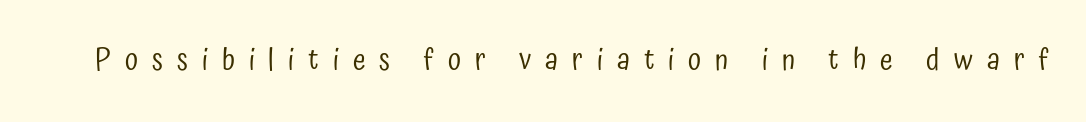
Q: Is the text bold? A: No.
Q: Is the text italic (slanted)? A: No, it is upright.
Q: Is the typeface a serif or a sans-serif typeface? A: Sans-serif.
Q: Is the text underlined? A: No.
Q: Is the spacing between letters normal or unusually wide? A: Unusually wide.
Q: Width (condensed, normal, or wide)? A: Condensed.
Q: Stroke contrast? A: Low.
Q: x-height? A: Medium.
Q: Monospaced? A: No.
